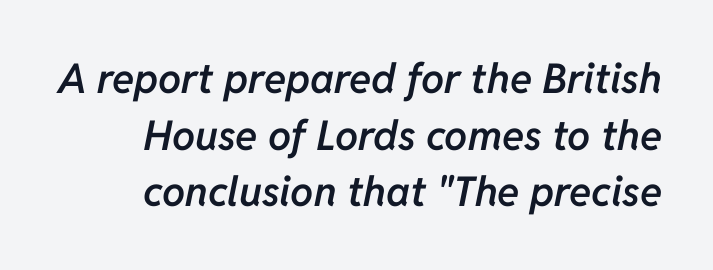
{"italic": "yes", "lean": "right", "slant_degrees": 11, "bold": "semi", "weight": "semibold", "width": "normal", "stroke_contrast": "low", "x_height": "medium", "monospaced": "no", "underline": "no", "align": "right", "line_spacing": "normal", "line_spacing_ratio": 1.38, "letter_spacing": "normal", "letter_spacing_em": 0.0, "glyph_px": 41}
